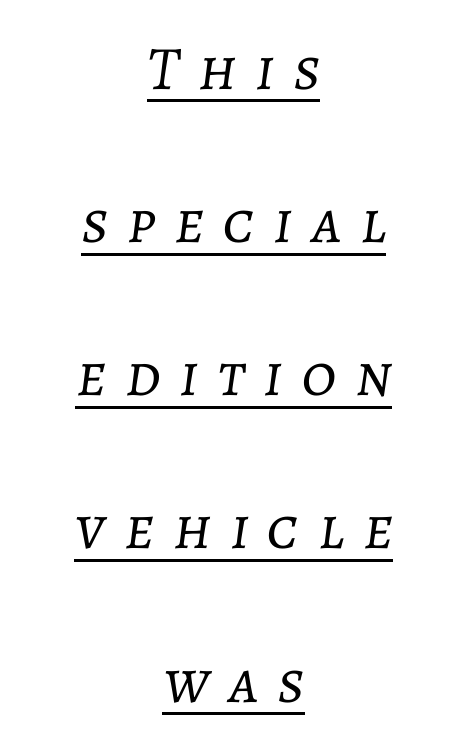
In terms of letterspacing, this is a distinctly airy, spread setting. Is this a fixed-width face? No — the glyphs have proportional, varying widths. No heavy texture on the line: the type isn't bold. The rendering applies a slant to the glyphs.
